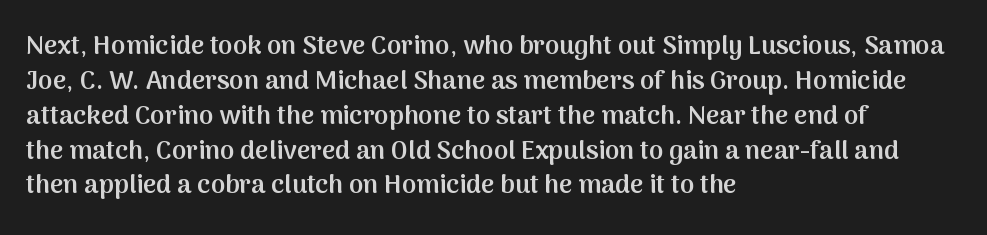
Q: Is the text bold? A: Semi-bold.
Q: Is the text italic (slanted)? A: No, it is upright.
Q: Is the text underlined? A: No.
Q: How is the paragraph aligned? A: Left-aligned.
Q: Is the spacing between letters normal or unusually wide? A: Normal.
Q: Is the spacing between lines tight, normal or loose? A: Normal.
